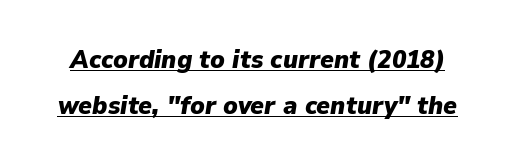
{"italic": "yes", "lean": "right", "slant_degrees": 9, "bold": "yes", "underline": "yes", "line_spacing_ratio": 1.78, "letter_spacing": "normal", "letter_spacing_em": 0.0, "glyph_px": 26}
